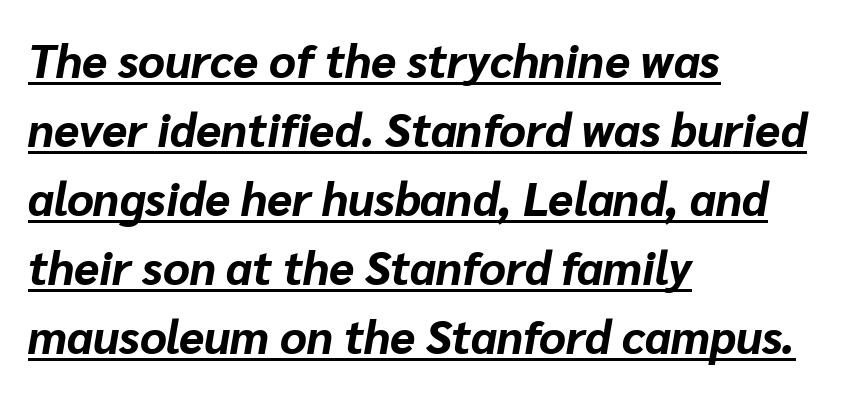
Notice how descenders clear the ascenders below comfortably — that's standard leading. The passage shown is typed in a proportional face where columns would drift. The letterforms sit shoulder to shoulder at normal distance. Typesetter's note: full bold, strokes at maximum text heaviness. Horizontally, the lines are justified to the leading edge only.
